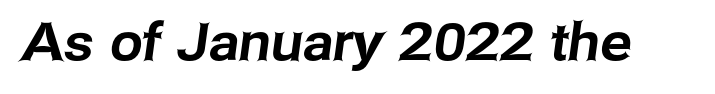
Does the type have serifs? No, each stem ends abruptly. A clean baseline with only descenders dipping below it. The rendering keeps characters at their native spacing. The rendering uses natural spacing where letterforms have individual widths.
